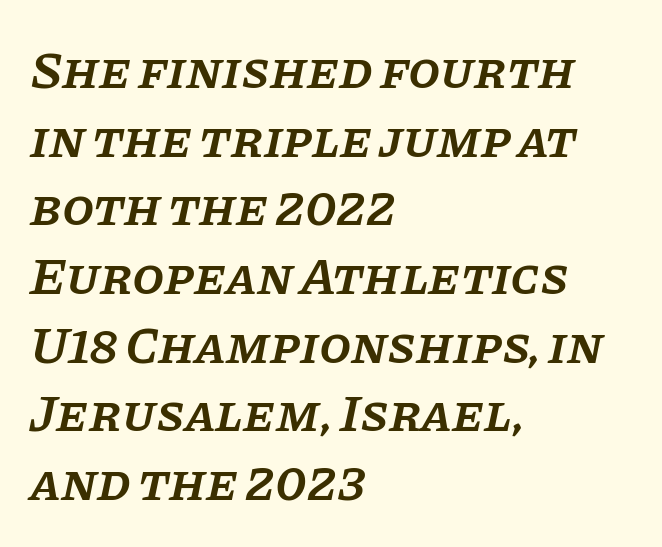
{"serif": "yes", "italic": "yes", "lean": "right", "slant_degrees": 11, "bold": "semi", "weight": "semibold", "width": "normal", "stroke_contrast": "low", "x_height": "large", "monospaced": "no", "underline": "no", "align": "left", "line_spacing": "normal", "line_spacing_ratio": 1.32, "letter_spacing": "normal", "letter_spacing_em": 0.0, "glyph_px": 52}
